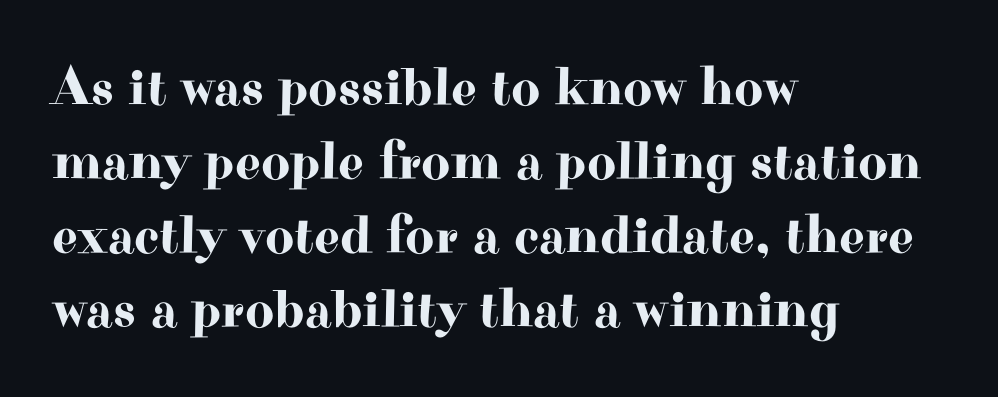
Classification — serif. Underlining? Definitely not there. One-word summary of the alignment: left. This rendering leaves character spacing at its baseline value. Every character sits straight up, as roman type does.
